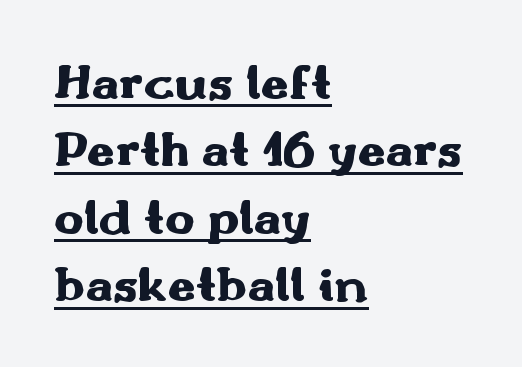
Q: Is the text bold? A: Yes.
Q: Is the text italic (slanted)? A: No, it is upright.
Q: Is the typeface a serif or a sans-serif typeface? A: Sans-serif.
Q: Is the text underlined? A: Yes.
Q: How is the paragraph aligned? A: Left-aligned.
Q: Is the spacing between letters normal or unusually wide? A: Normal.
Q: Is the spacing between lines tight, normal or loose? A: Normal.
Q: Width (condensed, normal, or wide)? A: Wide.
Q: Stroke contrast? A: Medium.
Q: x-height? A: Small.
Q: Monospaced? A: No.
